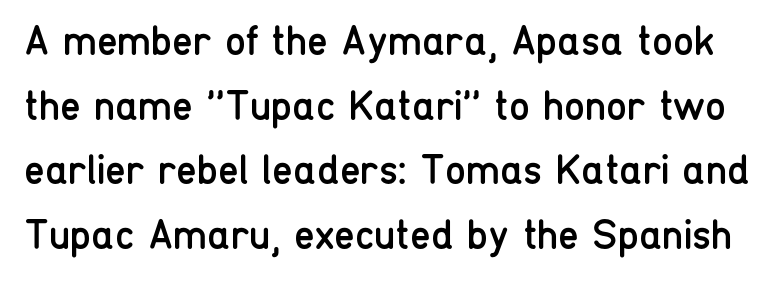
The image shows 42 px regular-weight, condensed sans-serif type, upright; set normal line spacing (1.54x), normal letter spacing, not underlined; low stroke contrast and a medium x-height.
